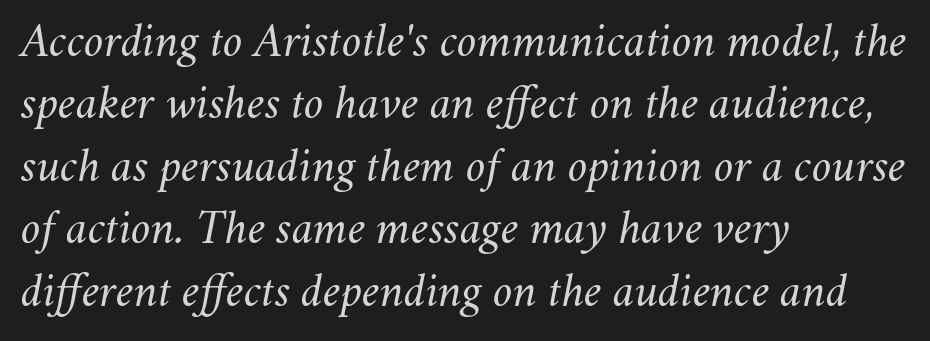
The specimen reads as italic at a glance. Look at the tracking — it's just the regular setting, nothing added. Think standard paragraph weight, or any step lighter than that. Only glyphs here, with clear space below each row. Note the varied advance widths — an 'i' is clearly narrower than an 'm'.
